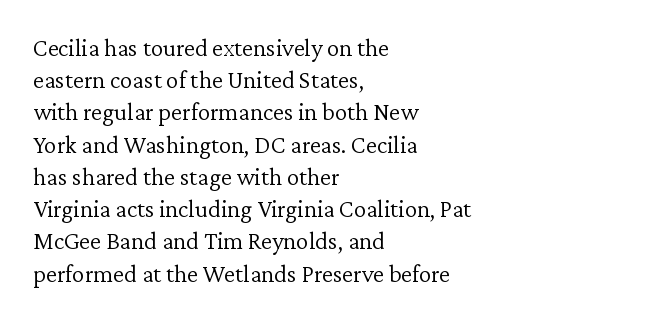
Q: Is the text bold? A: No.
Q: Is the text italic (slanted)? A: No, it is upright.
Q: Is the text underlined? A: No.
Q: How is the paragraph aligned? A: Left-aligned.
Q: Is the spacing between letters normal or unusually wide? A: Normal.
Q: Is the spacing between lines tight, normal or loose? A: Normal.
